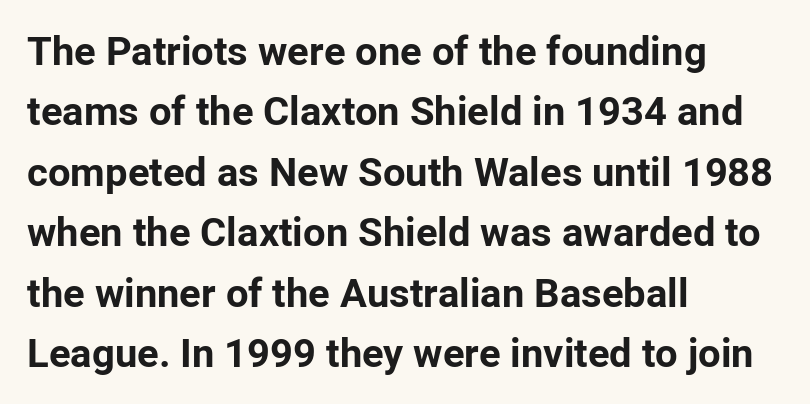
The image shows 40 px bold sans-serif type, upright; set left-aligned, normal line spacing (1.51x), normal letter spacing, not underlined; low stroke contrast and a medium x-height.
